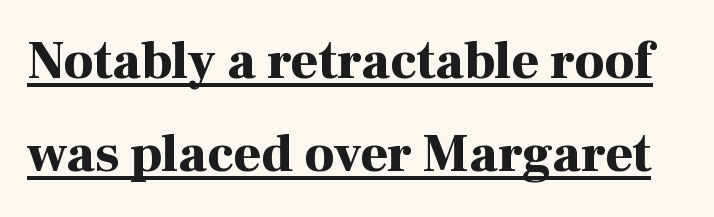
{"serif": "yes", "italic": "no", "bold": "yes", "weight": "bold", "width": "normal", "stroke_contrast": "high", "x_height": "medium", "monospaced": "no", "underline": "yes", "line_spacing_ratio": 1.76, "letter_spacing": "normal", "letter_spacing_em": 0.0, "glyph_px": 53}
